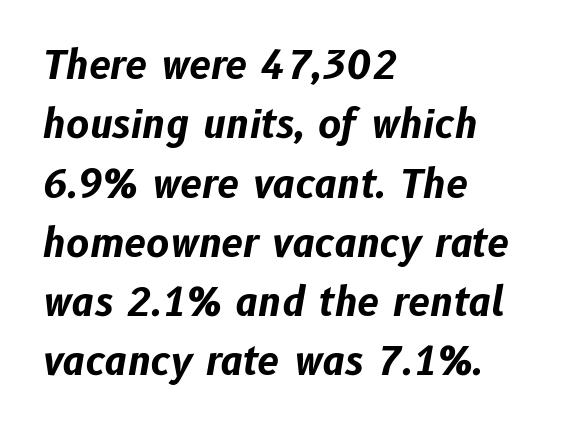
The image shows 39 px bold type, italic (leaning right); set left-aligned, normal line spacing (1.52x), normal letter spacing, not underlined; low stroke contrast and a medium x-height.
